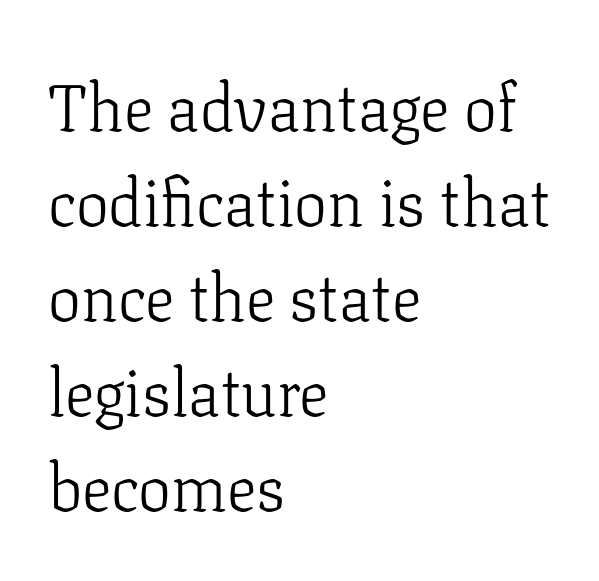
The image shows 66 px light serif type, upright; set left-aligned, normal line spacing (1.44x), normal letter spacing, not underlined; low stroke contrast and a medium x-height.
